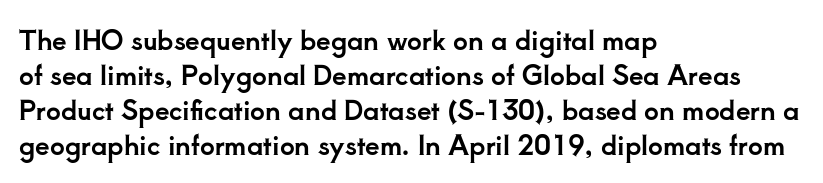
{"italic": "no", "underline": "no", "align": "left", "line_spacing": "normal", "line_spacing_ratio": 1.35, "letter_spacing": "normal", "letter_spacing_em": 0.0, "glyph_px": 26}
